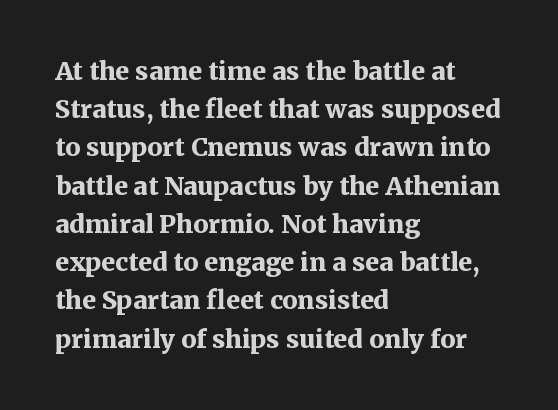
Lines of text with bare space underneath. Quick note: interline space is typical. The line texture is even and compact thanks to regular tracking. The letters stand straight up with perfectly vertical stems. I'd describe the lettering as bold — thick and assertive.
